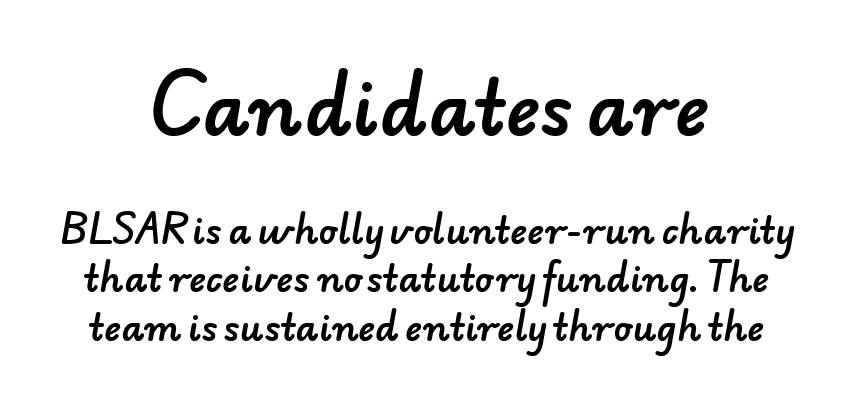
Q: Is the typeface a serif or a sans-serif typeface? A: Sans-serif.
Q: Is the text underlined? A: No.
Q: How is the paragraph aligned? A: Centered.
Q: Is the spacing between letters normal or unusually wide? A: Normal.
Q: Is the spacing between lines tight, normal or loose? A: Normal.
Q: Which block of text is set in a larger size, the first (top) or the second (bottom)? A: The first (top) one.
Q: Width (condensed, normal, or wide)? A: Normal.
Q: Stroke contrast? A: Low.
Q: x-height? A: Small.
Q: Monospaced? A: No.
